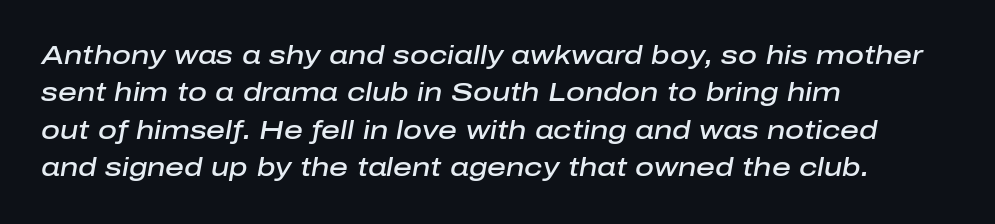
{"italic": "yes", "lean": "right", "slant_degrees": 10, "bold": "semi", "underline": "no", "align": "left", "line_spacing": "normal", "line_spacing_ratio": 1.44, "letter_spacing": "normal", "letter_spacing_em": 0.0, "glyph_px": 26}
